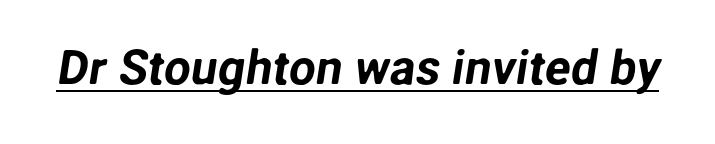
These lines are composed in type without serifs. Default kerning and tracking; the words read as compact shapes. Quick note: underline on. The face used here is proportionally spaced, like ordinary book or web type.
